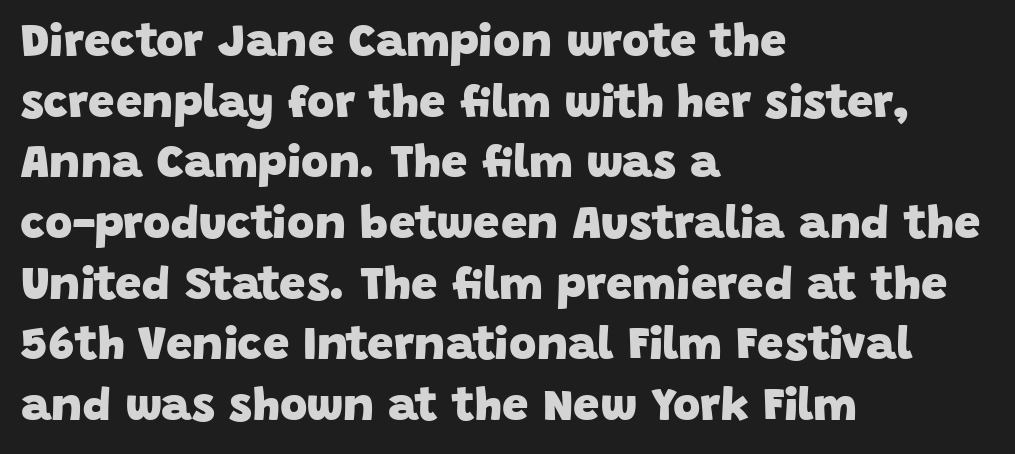
The image shows 47 px heavy sans-serif type; set left-aligned, normal line spacing (1.29x), normal letter spacing, not underlined; low stroke contrast and a large x-height.
